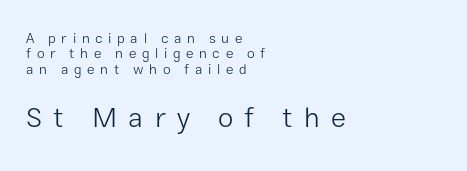
Q: Is the text bold? A: No.
Q: Is the text italic (slanted)? A: No, it is upright.
Q: Is the typeface a serif or a sans-serif typeface? A: Sans-serif.
Q: Is the text underlined? A: No.
Q: How is the paragraph aligned? A: Left-aligned.
Q: Is the spacing between letters normal or unusually wide? A: Unusually wide.
Q: Is the spacing between lines tight, normal or loose? A: Tight.
Q: Which block of text is set in a larger size, the first (top) or the second (bottom)? A: The second (bottom) one.
Q: Width (condensed, normal, or wide)? A: Normal.
Q: Stroke contrast? A: Low.
Q: x-height? A: Medium.
Q: Monospaced? A: No.
